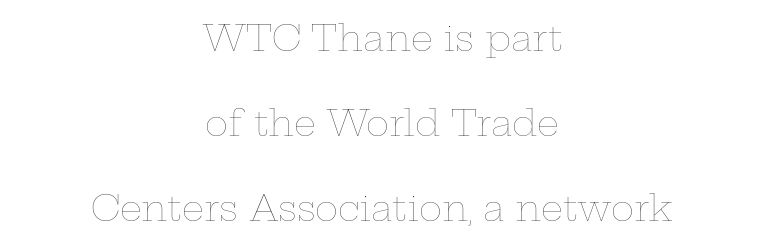
Q: Is the text bold? A: No.
Q: Is the text italic (slanted)? A: No, it is upright.
Q: Is the text underlined? A: No.
Q: How is the paragraph aligned? A: Centered.
Q: Is the spacing between letters normal or unusually wide? A: Normal.
Q: Is the spacing between lines tight, normal or loose? A: Loose.
Q: Width (condensed, normal, or wide)? A: Wide.
Q: Stroke contrast? A: Low.
Q: x-height? A: Medium.
Q: Monospaced? A: No.
